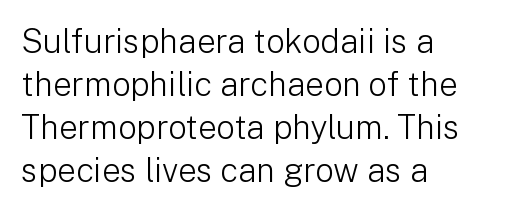
{"serif": "no", "italic": "no", "bold": "no", "weight": "light", "width": "normal", "stroke_contrast": "low", "x_height": "medium", "monospaced": "no", "underline": "no", "align": "left", "line_spacing": "normal", "line_spacing_ratio": 1.3, "letter_spacing": "normal", "letter_spacing_em": 0.0, "glyph_px": 33}
